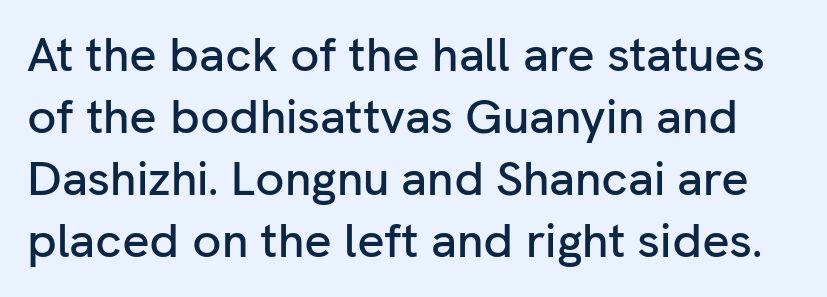
The image shows 48 px sans-serif type, upright; set normal line spacing (1.29x), normal letter spacing, not underlined; low stroke contrast and a medium x-height.
